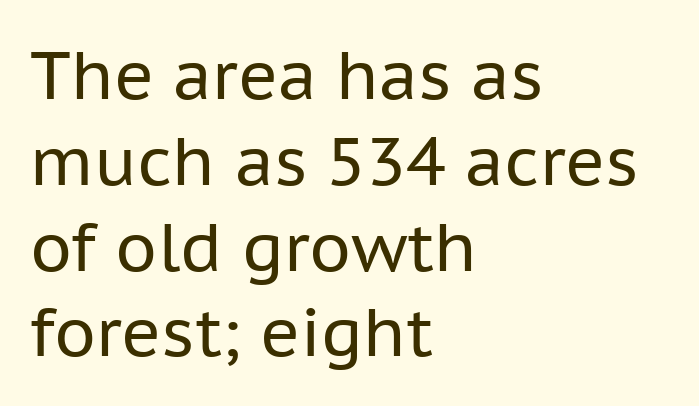
The line-height multiplier appears to be the usual default. The gap between lines stays unmarked. On a weight scale, this lands at 450 or below. The type sits square on the baseline with zero lean. You can tell from the bare stems that sans-serif type was used. Short note: letters normally spaced.
